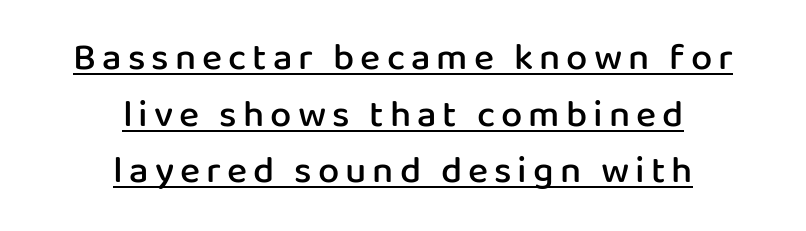
The image shows 38 px semibold sans-serif type, upright; set centered, normal line spacing (1.49x), underlined; low stroke contrast and a medium x-height.
